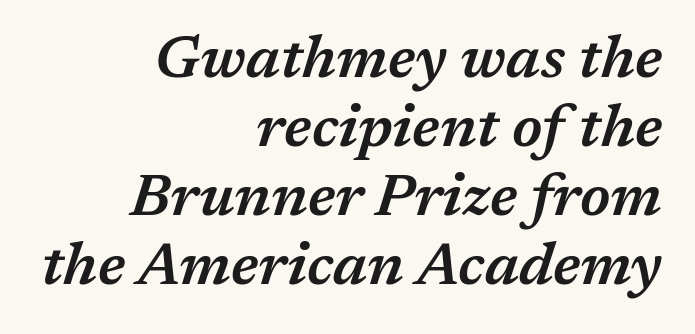
{"italic": "yes", "lean": "right", "slant_degrees": 17, "bold": "semi", "weight": "semibold", "width": "normal", "stroke_contrast": "medium", "x_height": "medium", "monospaced": "no", "underline": "no", "align": "right", "line_spacing_ratio": 1.17, "letter_spacing": "normal", "letter_spacing_em": 0.0, "glyph_px": 59}
